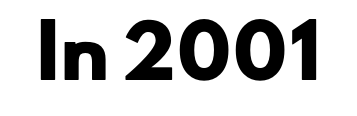
Q: Is the text bold? A: Yes.
Q: Is the typeface a serif or a sans-serif typeface? A: Sans-serif.
Q: Is the text underlined? A: No.
Q: Is the spacing between letters normal or unusually wide? A: Normal.
Q: Width (condensed, normal, or wide)? A: Wide.
Q: Stroke contrast? A: Low.
Q: x-height? A: Small.
Q: Monospaced? A: No.
